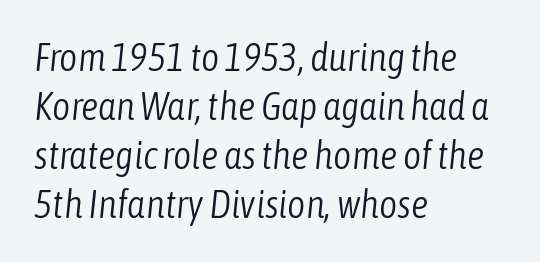
The image shows 39 px light, condensed type, italic (leaning right); set left-aligned, normal line spacing (1.26x), normal letter spacing, not underlined; low stroke contrast and a medium x-height.
